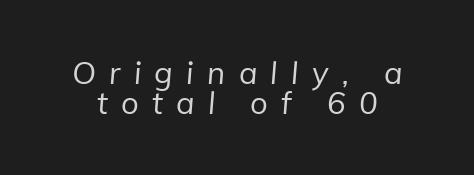
Counters stay open thanks to moderate or lighter strokes. The rendering uses natural spacing where letterforms have individual widths. Each word looks stretched out because of the extra space between its letters. What's the leading like? Squeezed, with rows nearly overlapping.
